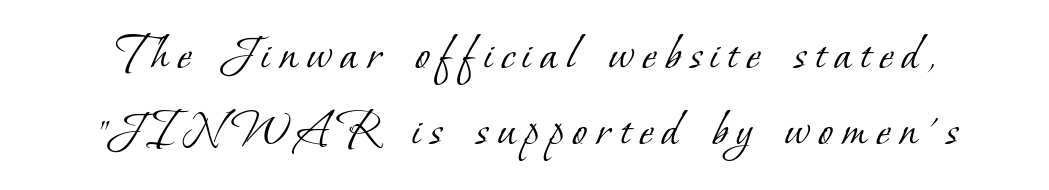
Q: Is the text bold? A: No.
Q: Is the typeface a serif or a sans-serif typeface? A: Serif.
Q: Is the text underlined? A: No.
Q: Is the spacing between lines tight, normal or loose? A: Normal.
Q: Width (condensed, normal, or wide)? A: Normal.
Q: Stroke contrast? A: Low.
Q: x-height? A: Small.
Q: Monospaced? A: No.
